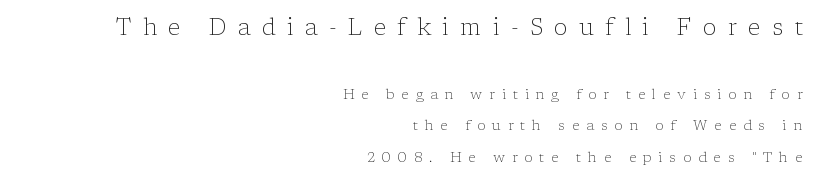
Q: Is the text bold? A: No.
Q: Is the text italic (slanted)? A: No, it is upright.
Q: Is the text underlined? A: No.
Q: How is the paragraph aligned? A: Right-aligned.
Q: Is the spacing between letters normal or unusually wide? A: Unusually wide.
Q: Is the spacing between lines tight, normal or loose? A: Loose.
Q: Which block of text is set in a larger size, the first (top) or the second (bottom)? A: The first (top) one.
